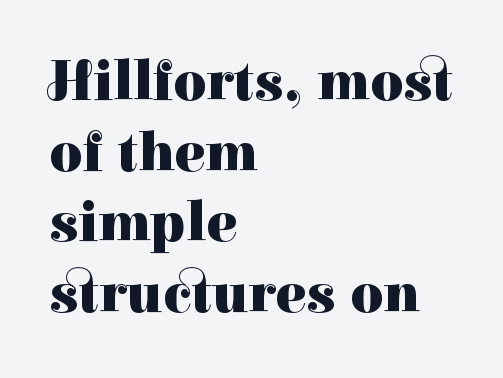
The image shows 57 px heavy serif type, upright; set left-aligned, line spacing 1.24x, normal letter spacing, not underlined; high stroke contrast and a medium x-height.
